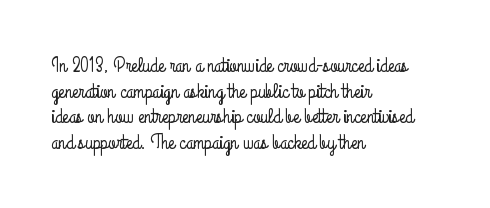
{"underline": "no", "align": "left", "line_spacing_ratio": 1.22, "letter_spacing": "normal", "letter_spacing_em": 0.0, "glyph_px": 21}
